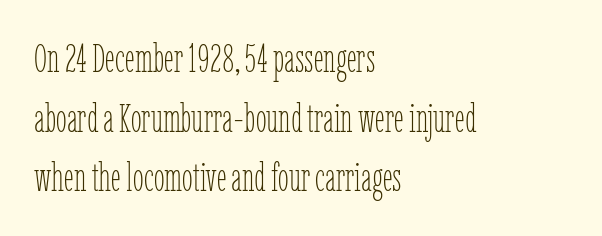
The image shows 39 px thin, condensed type, upright; set left-aligned, normal line spacing (1.53x), normal letter spacing, not underlined; low stroke contrast and a medium x-height.
